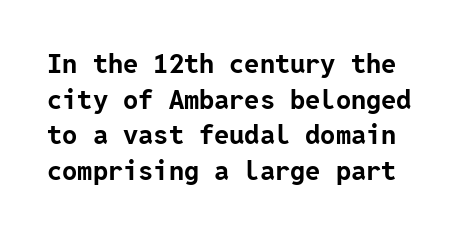
The image shows 27 px bold type, upright; set normal line spacing (1.32x), normal letter spacing, not underlined.
